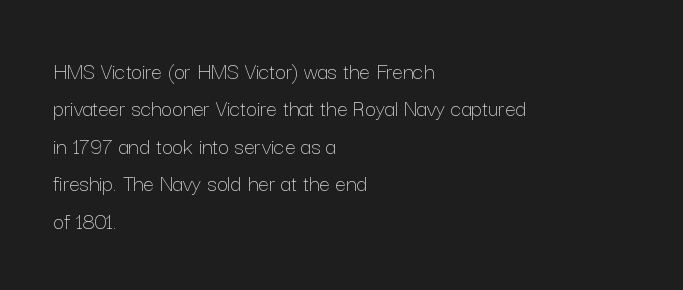
{"italic": "no", "bold": "no", "underline": "no", "align": "left", "line_spacing": "normal", "line_spacing_ratio": 1.56, "letter_spacing": "normal", "letter_spacing_em": 0.0, "glyph_px": 24}
